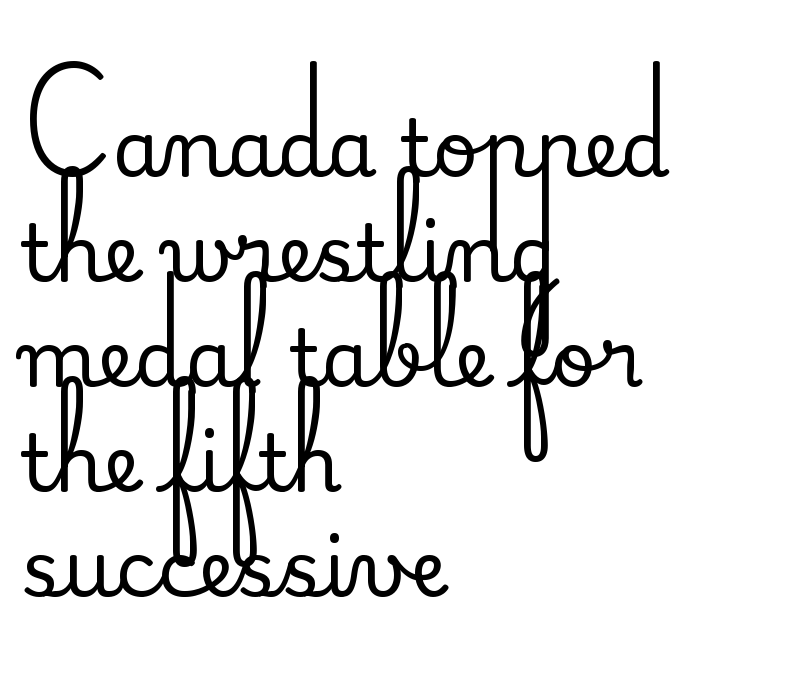
The image shows 79 px serif type, upright; set left-aligned, normal line spacing (1.33x), normal letter spacing, not underlined; medium stroke contrast and a small x-height.
